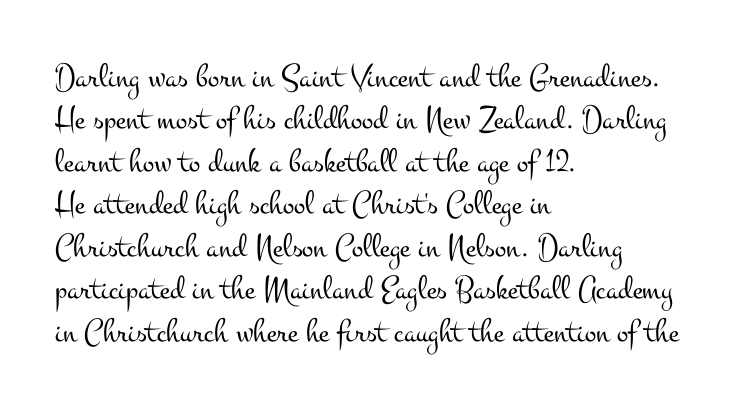
This rendering employs a face with finishing strokes, i.e., a serif. The baseline area is clear. Alignment: flush left. Spacing verdict: proportional, widths tailored to each character.
